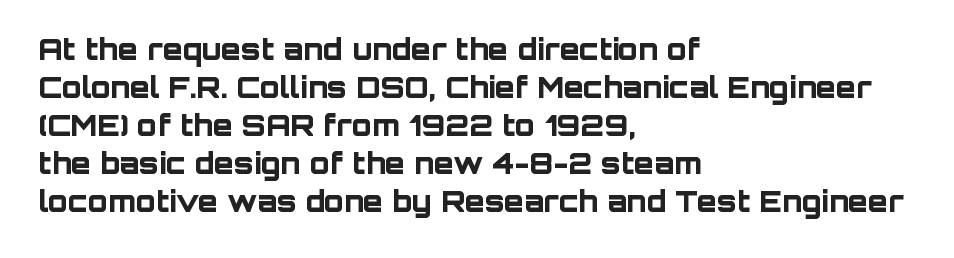
The image shows 29 px bold sans-serif type, upright; set left-aligned, normal line spacing (1.31x), normal letter spacing, not underlined; low stroke contrast and a large x-height.
